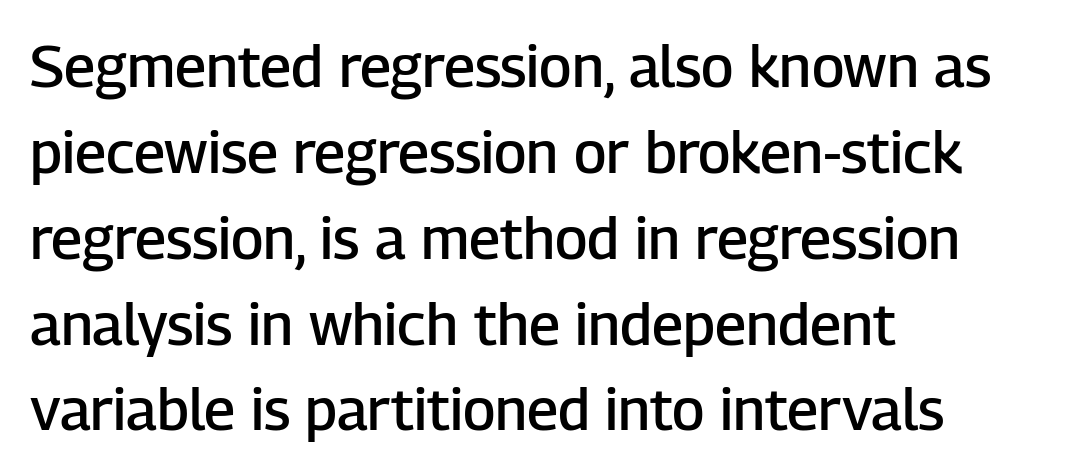
Q: Is the text bold? A: Semi-bold.
Q: Is the text italic (slanted)? A: No, it is upright.
Q: Is the typeface a serif or a sans-serif typeface? A: Sans-serif.
Q: Is the text underlined? A: No.
Q: How is the paragraph aligned? A: Left-aligned.
Q: Is the spacing between letters normal or unusually wide? A: Normal.
Q: Is the spacing between lines tight, normal or loose? A: Normal.
Q: Width (condensed, normal, or wide)? A: Normal.
Q: Stroke contrast? A: Low.
Q: x-height? A: Medium.
Q: Monospaced? A: No.
